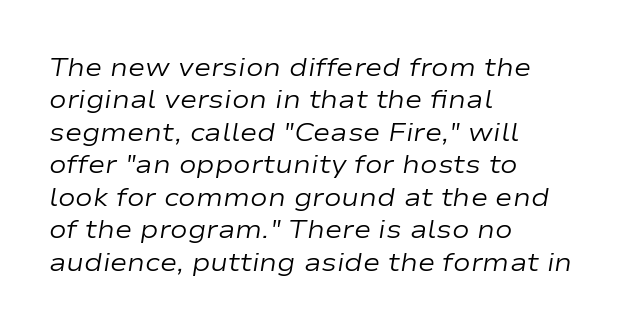
The image shows 26 px text type, italic (leaning right); set left-aligned, normal line spacing (1.25x), normal letter spacing, not underlined.
